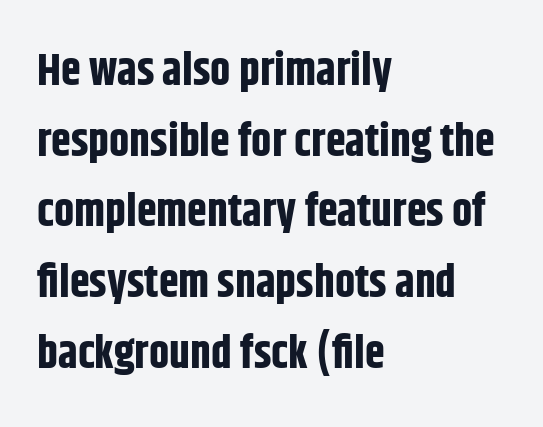
Inter-character spacing is left at the font's built-in metrics. Posture: vertical. The letters carry no serifs — their stems end cleanly without finishing strokes. The designer left line spacing at the default.
